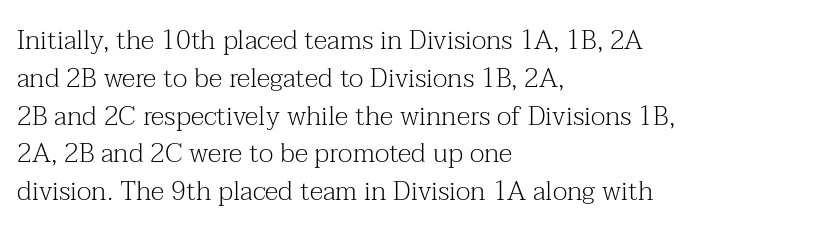
The image shows 27 px text type, upright; set left-aligned, normal line spacing (1.4x), normal letter spacing, not underlined.
